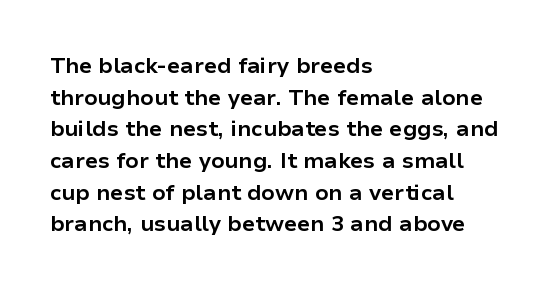
Beneath every word, the page is bare. Successive baselines arrive at the customary interval. It's the straight-up-and-down kind of type. Which margin do the lines hug? The left one — the right edge is uneven. Thick stems and heavy bowls — unmistakably bold.
